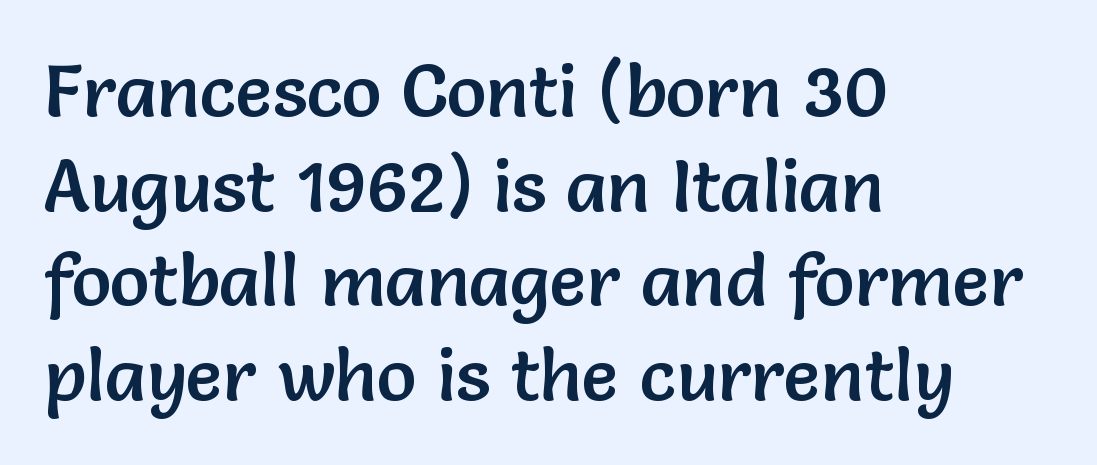
Q: Is the text italic (slanted)? A: No, it is upright.
Q: Is the typeface a serif or a sans-serif typeface? A: Sans-serif.
Q: Is the text underlined? A: No.
Q: How is the paragraph aligned? A: Left-aligned.
Q: Is the spacing between letters normal or unusually wide? A: Normal.
Q: Is the spacing between lines tight, normal or loose? A: Normal.
Q: Width (condensed, normal, or wide)? A: Normal.
Q: Stroke contrast? A: Low.
Q: x-height? A: Medium.
Q: Monospaced? A: No.
